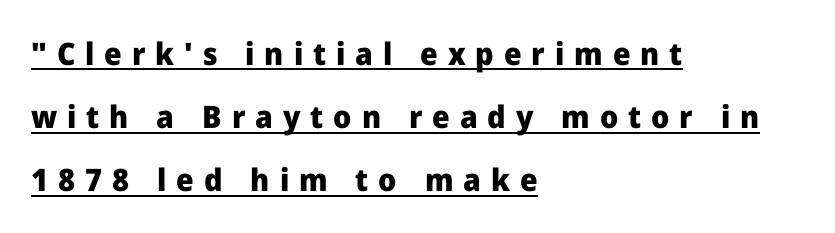
Q: Is the text bold? A: Yes.
Q: Is the text italic (slanted)? A: No, it is upright.
Q: Is the typeface a serif or a sans-serif typeface? A: Sans-serif.
Q: Is the text underlined? A: Yes.
Q: How is the paragraph aligned? A: Left-aligned.
Q: Is the spacing between letters normal or unusually wide? A: Unusually wide.
Q: Is the spacing between lines tight, normal or loose? A: Loose.
Q: Width (condensed, normal, or wide)? A: Normal.
Q: Stroke contrast? A: Low.
Q: x-height? A: Medium.
Q: Monospaced? A: No.
